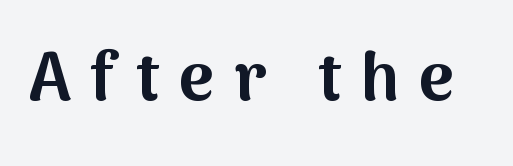
Heavy, bold letterforms. Here the designer chose a conventional face with non-uniform glyph widths. Display-style spreading of the glyphs; the letterfit is very open. Are there feet on the stems? There aren't — it's a sans.
